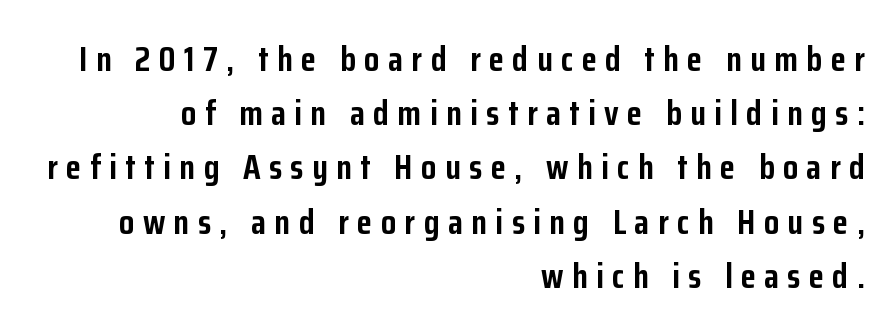
{"serif": "no", "italic": "no", "bold": "yes", "weight": "semibold", "width": "condensed", "stroke_contrast": "low", "x_height": "medium", "monospaced": "no", "underline": "no", "align": "right", "line_spacing": "normal", "line_spacing_ratio": 1.55, "letter_spacing": "wide", "letter_spacing_em": 0.24, "glyph_px": 35}
